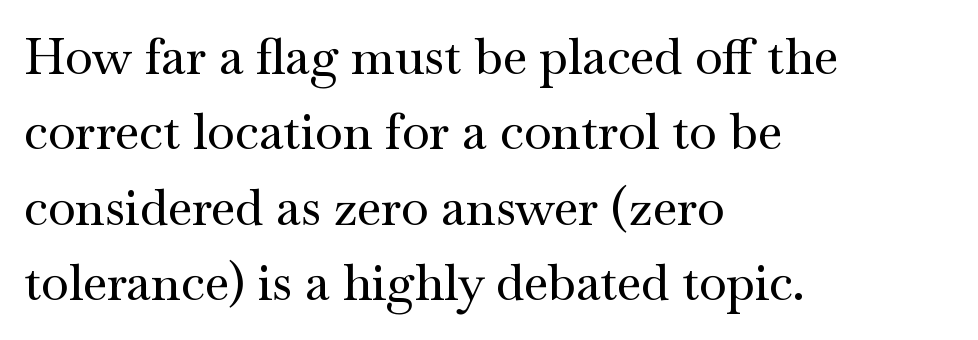
Q: Is the text italic (slanted)? A: No, it is upright.
Q: Is the typeface a serif or a sans-serif typeface? A: Serif.
Q: Is the text underlined? A: No.
Q: How is the paragraph aligned? A: Left-aligned.
Q: Is the spacing between letters normal or unusually wide? A: Normal.
Q: Is the spacing between lines tight, normal or loose? A: Normal.
Q: Width (condensed, normal, or wide)? A: Wide.
Q: Stroke contrast? A: Medium.
Q: x-height? A: Small.
Q: Monospaced? A: No.
